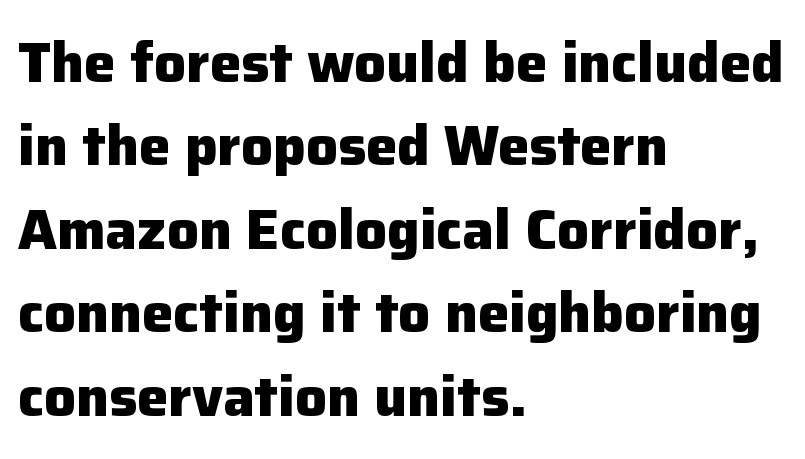
Q: Is the text bold? A: Yes.
Q: Is the text italic (slanted)? A: No, it is upright.
Q: Is the typeface a serif or a sans-serif typeface? A: Sans-serif.
Q: Is the text underlined? A: No.
Q: How is the paragraph aligned? A: Left-aligned.
Q: Is the spacing between letters normal or unusually wide? A: Normal.
Q: Is the spacing between lines tight, normal or loose? A: Normal.
Q: Width (condensed, normal, or wide)? A: Normal.
Q: Stroke contrast? A: Low.
Q: x-height? A: Medium.
Q: Monospaced? A: No.
